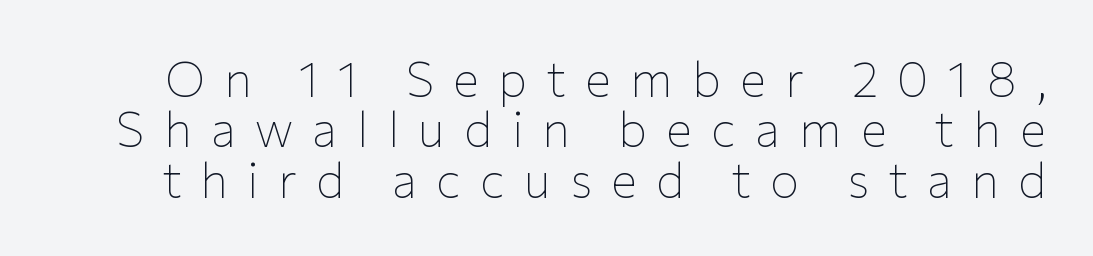
{"serif": "no", "italic": "no", "bold": "no", "weight": "thin", "width": "normal", "stroke_contrast": "low", "x_height": "medium", "monospaced": "no", "underline": "no", "line_spacing": "tight", "line_spacing_ratio": 1.03, "letter_spacing": "wide", "letter_spacing_em": 0.39, "glyph_px": 49}
